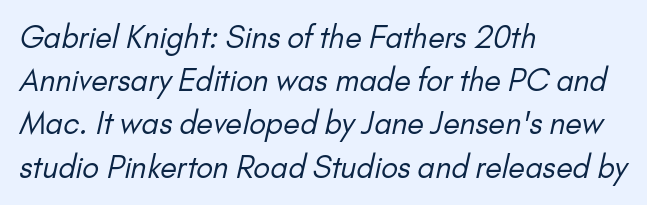
{"serif": "no", "bold": "no", "weight": "regular", "width": "normal", "stroke_contrast": "low", "x_height": "small", "monospaced": "no", "underline": "no", "align": "left", "line_spacing": "normal", "line_spacing_ratio": 1.44, "letter_spacing": "normal", "letter_spacing_em": 0.0, "glyph_px": 30}
